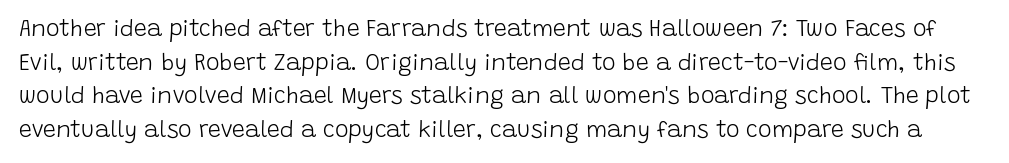
{"italic": "no", "bold": "no", "underline": "no", "line_spacing": "normal", "line_spacing_ratio": 1.46, "letter_spacing": "normal", "letter_spacing_em": 0.0, "glyph_px": 23}
